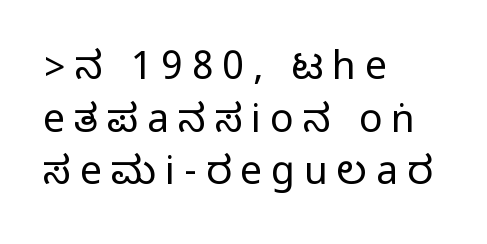
{"serif": "no", "italic": "no", "width": "condensed", "stroke_contrast": "medium", "monospaced": "no", "underline": "no", "align": "left", "line_spacing": "normal", "line_spacing_ratio": 1.35, "letter_spacing": "wide", "letter_spacing_em": 0.23, "glyph_px": 39}
